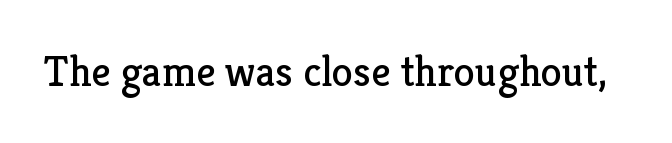
Q: Is the text bold? A: No.
Q: Is the text italic (slanted)? A: No, it is upright.
Q: Is the typeface a serif or a sans-serif typeface? A: Serif.
Q: Is the text underlined? A: No.
Q: Is the spacing between letters normal or unusually wide? A: Normal.
Q: Width (condensed, normal, or wide)? A: Normal.
Q: Stroke contrast? A: Low.
Q: x-height? A: Medium.
Q: Monospaced? A: No.
